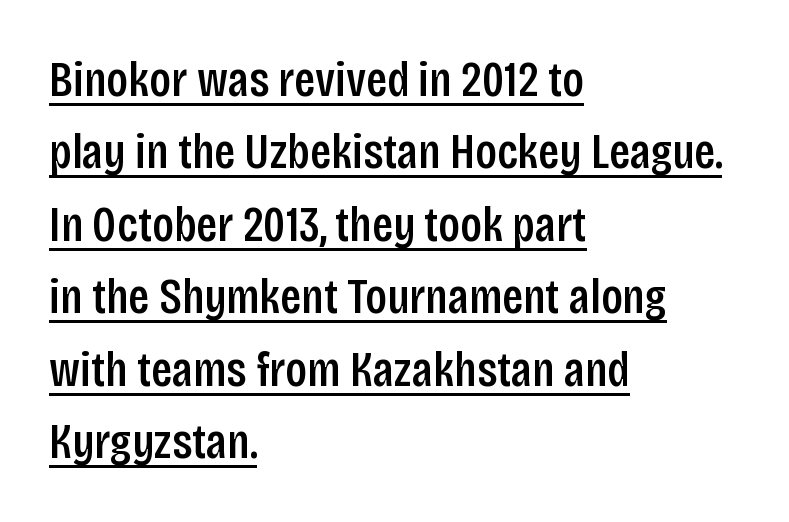
{"serif": "no", "italic": "no", "bold": "semi", "weight": "semibold", "width": "condensed", "stroke_contrast": "low", "x_height": "large", "monospaced": "no", "underline": "yes", "align": "left", "line_spacing": "normal", "line_spacing_ratio": 1.45, "letter_spacing": "normal", "letter_spacing_em": 0.0, "glyph_px": 50}
